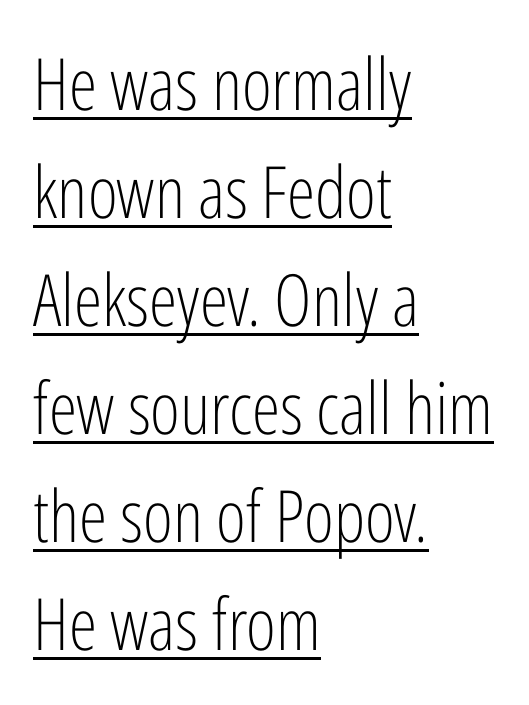
{"serif": "no", "italic": "no", "bold": "no", "weight": "light", "width": "condensed", "stroke_contrast": "low", "x_height": "medium", "monospaced": "no", "underline": "yes", "align": "left", "line_spacing": "normal", "line_spacing_ratio": 1.5, "letter_spacing": "normal", "letter_spacing_em": 0.0, "glyph_px": 72}
